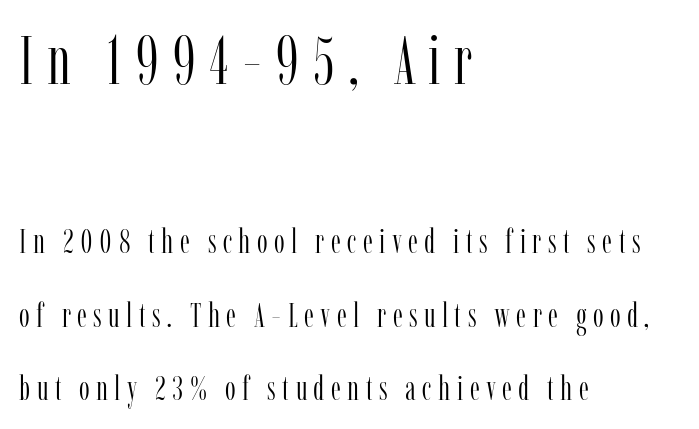
{"serif": "yes", "italic": "no", "bold": "no", "weight": "light", "width": "condensed", "stroke_contrast": "low", "x_height": "medium", "monospaced": "no", "underline": "no", "align": "left", "line_spacing": "loose", "line_spacing_ratio": 2.16, "larger_block": "first", "size_ratio": 2.0, "glyph_px": 68}
